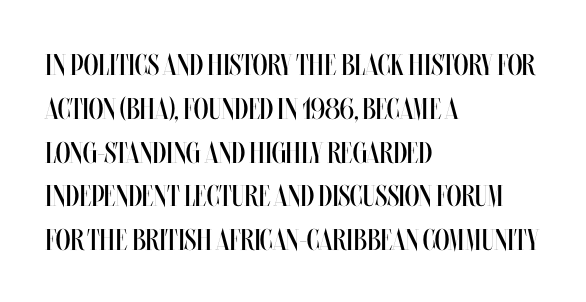
The image shows 30 px regular-weight, condensed type, upright; set left-aligned, normal line spacing (1.46x), normal letter spacing, not underlined; medium stroke contrast and a large x-height.
